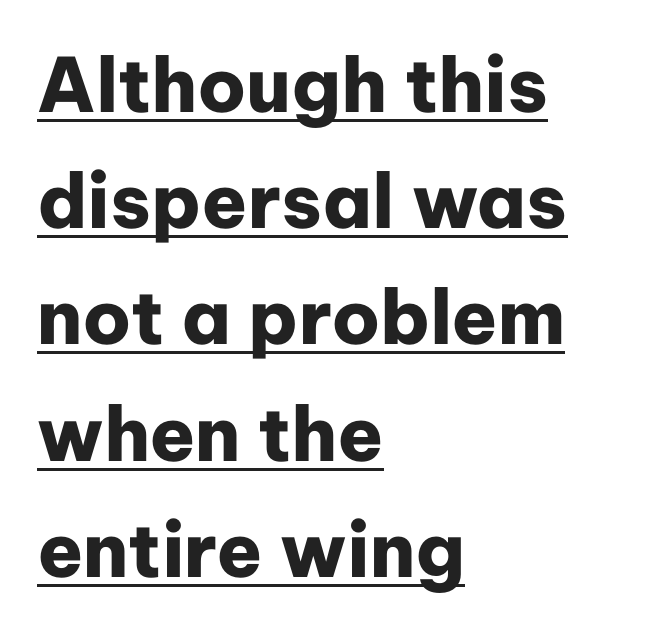
A classic flush-left, rag-right setting is used for this passage. Character widths vary here, with narrow letters taking less room than wide ones. Tracking value appears to be zero — textbook default spacing. You can tell from the bare stems that sans-serif type was used.
